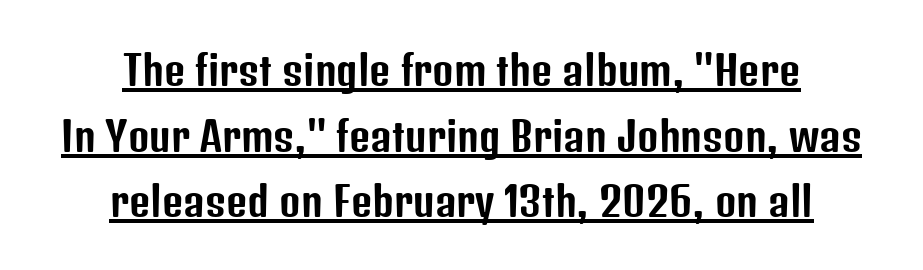
The image shows 41 px condensed sans-serif type, upright; set centered, normal line spacing (1.6x), normal letter spacing, underlined; low stroke contrast and a medium x-height.
